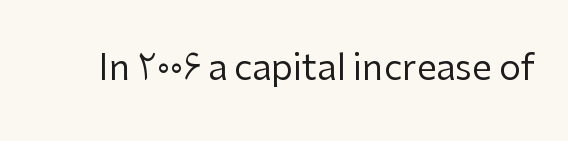
The image shows 35 px regular-weight sans-serif type, upright; set normal letter spacing, not underlined; low stroke contrast and a medium x-height.
